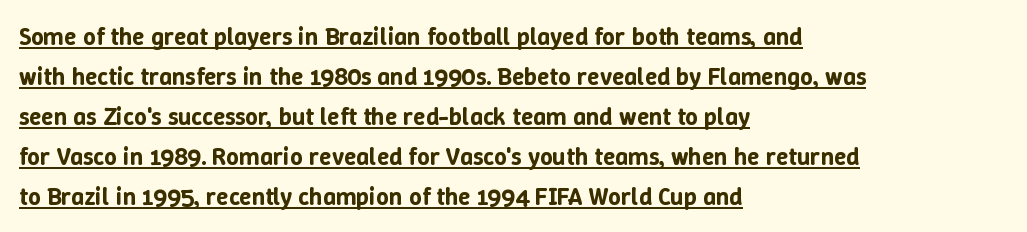
Q: Is the text italic (slanted)? A: No, it is upright.
Q: Is the text underlined? A: Yes.
Q: How is the paragraph aligned? A: Left-aligned.
Q: Is the spacing between letters normal or unusually wide? A: Normal.
Q: Is the spacing between lines tight, normal or loose? A: Normal.
